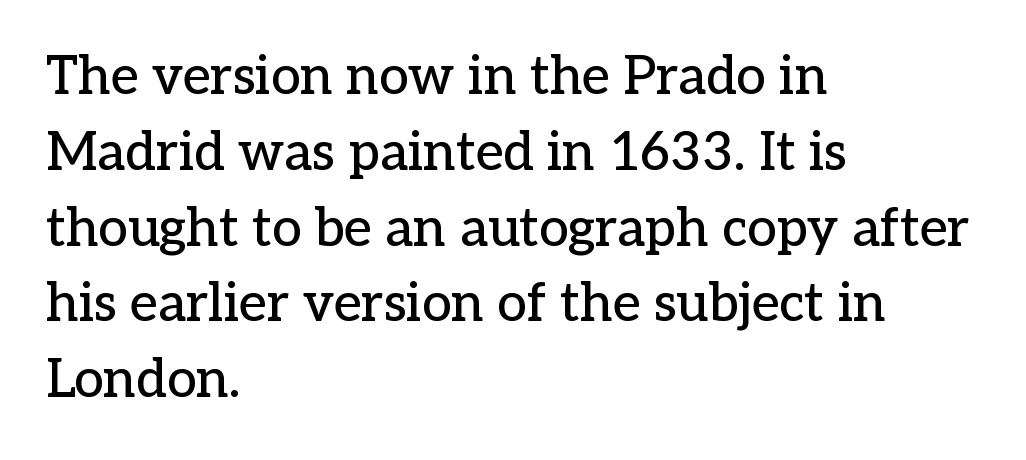
The image shows 53 px serif type, upright; set left-aligned, normal line spacing (1.43x), normal letter spacing, not underlined; low stroke contrast and a medium x-height.
